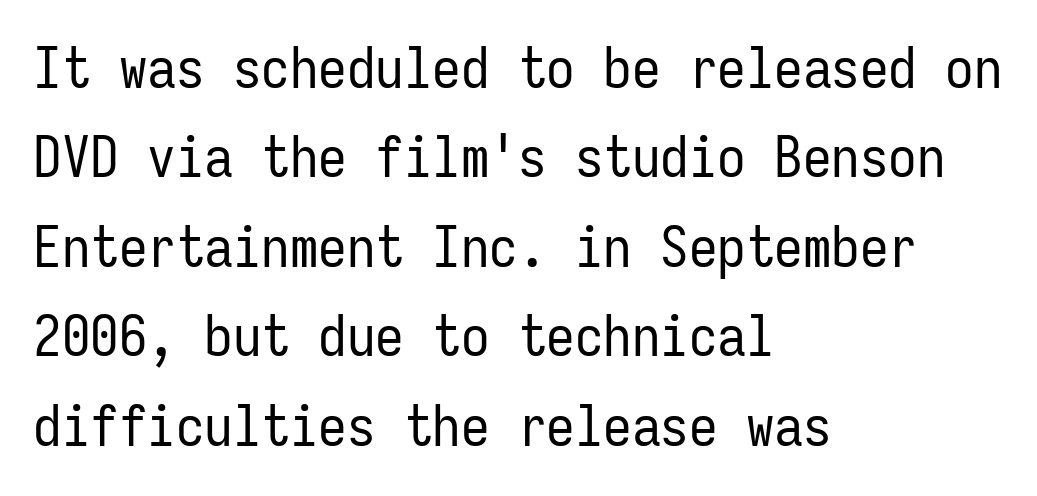
Here the glyphs are tracked normally, forming tight word shapes. Regarding leading, the lines here are spaced in the standard way. This rendering employs a face without finishing strokes, i.e., a sans-serif. No extra ink here — the face is not bold. The rag falls on the right side of this text block. Do the letters lean? They stand straight.
